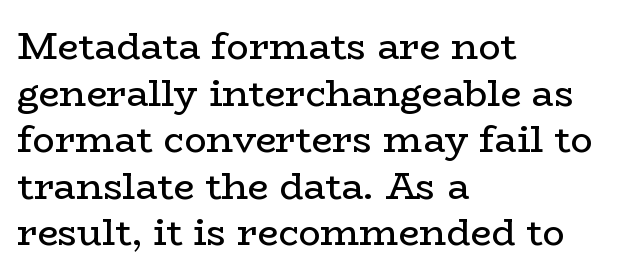
Words float on clear page, feet unadorned. Posture: upright roman. Character widths vary here, with narrow letters taking less room than wide ones. This sample is left-justified, so line endings fall wherever the words run out. Compared with typical body copy, the letter spacing here is the same.
